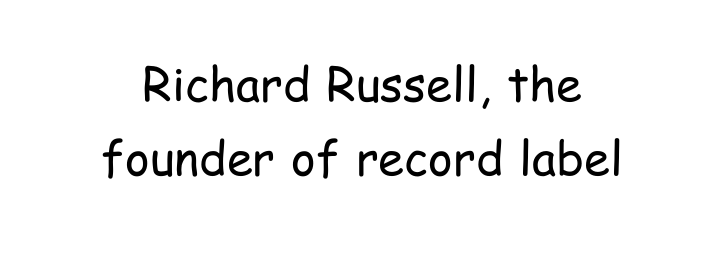
Compared with a flush-left layout, this one balances lines on the center instead. Ascenders rise straight up at ninety degrees. The rendering uses natural spacing where letterforms have individual widths. Descenders hang freely into open space.
